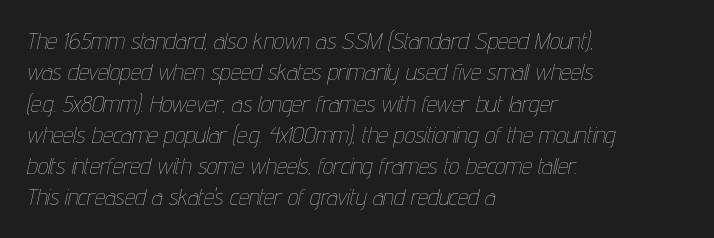
{"italic": "yes", "lean": "right", "slant_degrees": 12, "bold": "no", "underline": "no", "align": "left", "line_spacing": "normal", "line_spacing_ratio": 1.36, "letter_spacing": "normal", "letter_spacing_em": 0.0, "glyph_px": 23}
